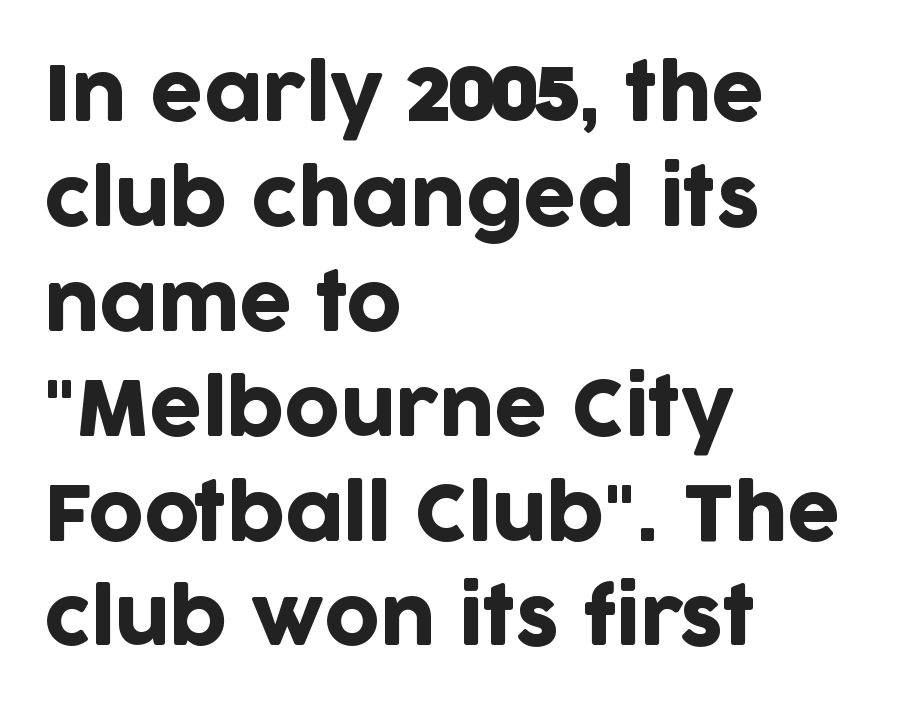
Character widths vary here, with narrow letters taking less room than wide ones. The baseline area is clear. This rendering leaves character spacing at its baseline value. What kind of face is this? One without serifs — a sans.
